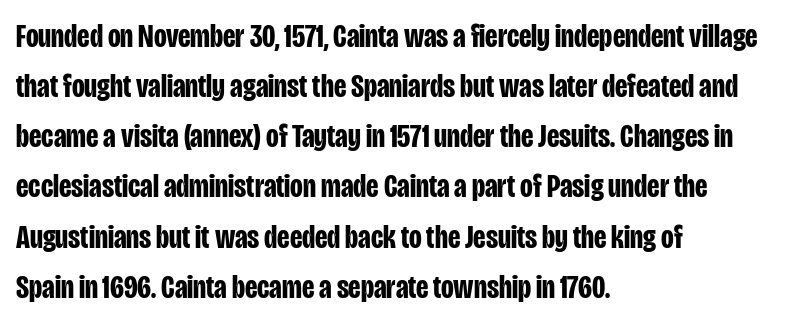
Q: Is the text bold? A: Yes.
Q: Is the text italic (slanted)? A: No, it is upright.
Q: Is the typeface a serif or a sans-serif typeface? A: Sans-serif.
Q: Is the text underlined? A: No.
Q: How is the paragraph aligned? A: Left-aligned.
Q: Is the spacing between letters normal or unusually wide? A: Normal.
Q: Is the spacing between lines tight, normal or loose? A: Normal.
Q: Width (condensed, normal, or wide)? A: Condensed.
Q: Stroke contrast? A: Low.
Q: x-height? A: Large.
Q: Monospaced? A: No.
